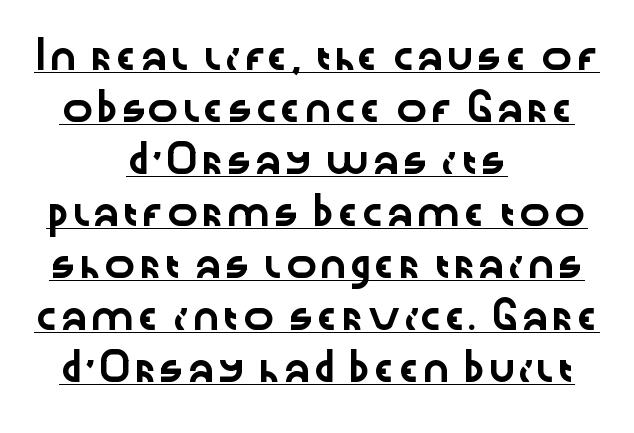
The image shows 26 px text type, upright; set centered, loose line spacing (2.0x), normal letter spacing, underlined.
